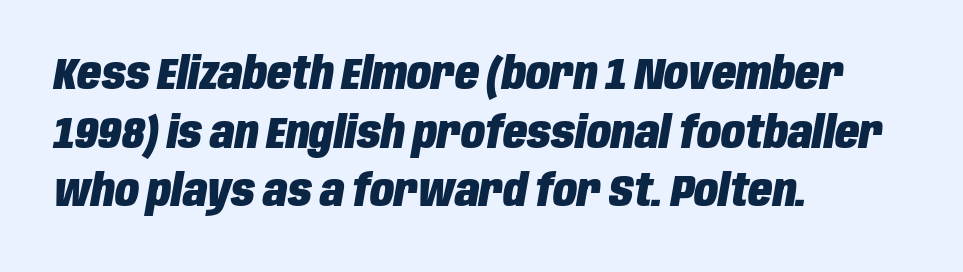
The image shows 44 px heavy, condensed type, italic (leaning right); set left-aligned, normal line spacing (1.33x), normal letter spacing, not underlined; low stroke contrast and a large x-height.
